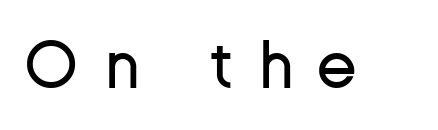
{"serif": "no", "italic": "no", "bold": "no", "weight": "regular", "width": "normal", "stroke_contrast": "low", "x_height": "medium", "monospaced": "no", "underline": "no", "letter_spacing": "wide", "letter_spacing_em": 0.38, "glyph_px": 67}
